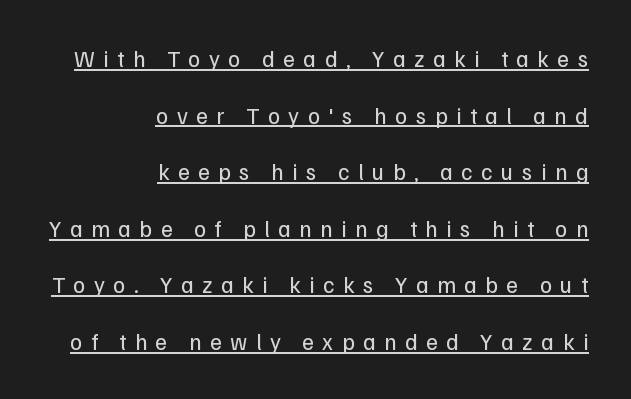
The image shows 23 px text type, upright; set right-aligned, loose line spacing (2.46x), unusually wide letter spacing (+0.37 em), underlined.
